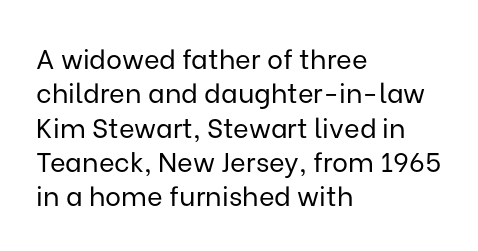
Q: Is the text bold? A: No.
Q: Is the text italic (slanted)? A: No, it is upright.
Q: Is the text underlined? A: No.
Q: How is the paragraph aligned? A: Left-aligned.
Q: Is the spacing between letters normal or unusually wide? A: Normal.
Q: Is the spacing between lines tight, normal or loose? A: Normal.
